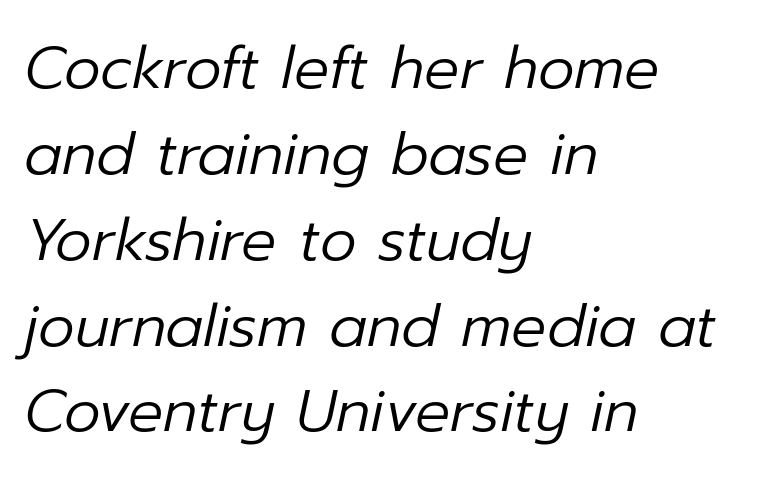
Observe the lean: these are italic letterforms. A typesetter would call this proportional, since set widths differ per character. Baseline-to-baseline distance is the conventional proportion of letter height. The font sits on the lighter half of the weight spectrum, regular included. Students, note that the glyphs here touch the page at normal intervals.
